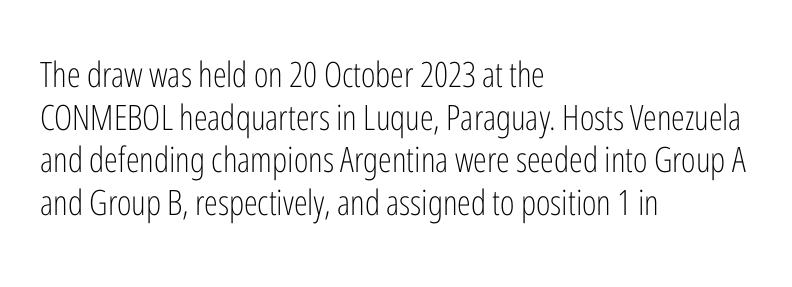
Q: Is the text bold? A: No.
Q: Is the text italic (slanted)? A: No, it is upright.
Q: Is the typeface a serif or a sans-serif typeface? A: Sans-serif.
Q: Is the text underlined? A: No.
Q: How is the paragraph aligned? A: Left-aligned.
Q: Is the spacing between letters normal or unusually wide? A: Normal.
Q: Width (condensed, normal, or wide)? A: Condensed.
Q: Stroke contrast? A: Low.
Q: x-height? A: Medium.
Q: Monospaced? A: No.
